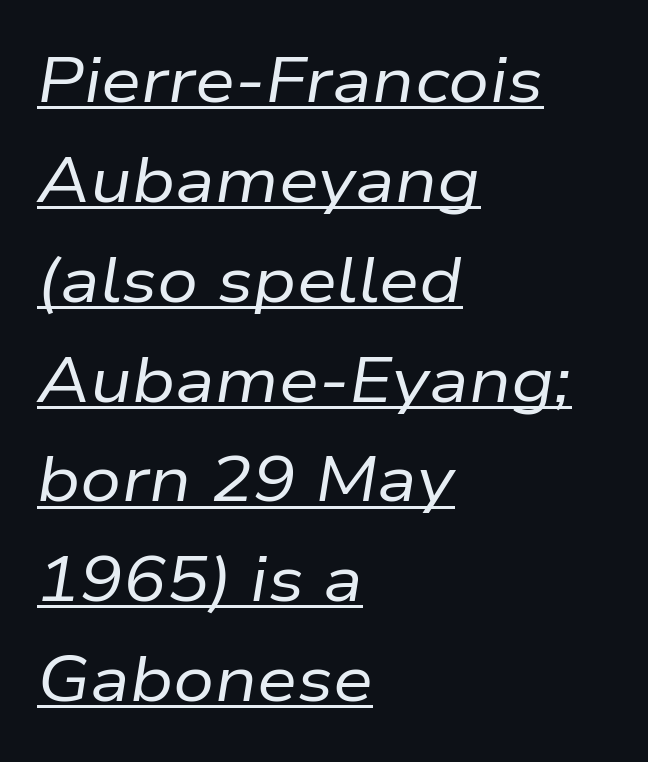
Q: Is the text bold? A: No.
Q: Is the text italic (slanted)? A: Yes, it leans right by about 9 degrees.
Q: Is the text underlined? A: Yes.
Q: How is the paragraph aligned? A: Left-aligned.
Q: Is the spacing between letters normal or unusually wide? A: Normal.
Q: Is the spacing between lines tight, normal or loose? A: Normal.
Q: Width (condensed, normal, or wide)? A: Normal.
Q: Stroke contrast? A: Low.
Q: x-height? A: Medium.
Q: Monospaced? A: No.
